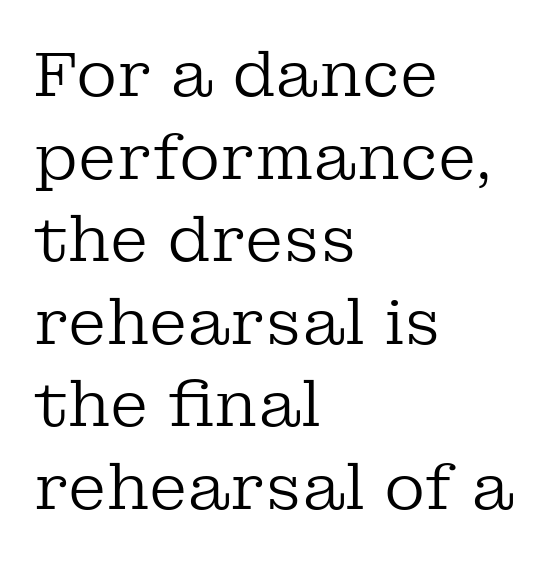
The image shows 63 px regular-weight serif type, upright; set left-aligned, normal line spacing (1.31x), normal letter spacing, not underlined; low stroke contrast and a medium x-height.
